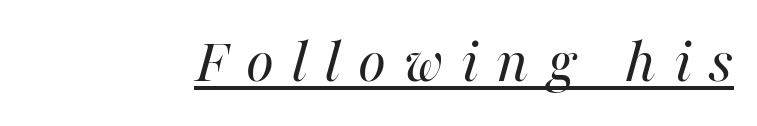
A typesetter would mark this as italic. The face used here is rendered with a markedly widened letterfit. Stems here are at most as thick as an everyday book face. Is this a fixed-width face? No — the glyphs have proportional, varying widths.
